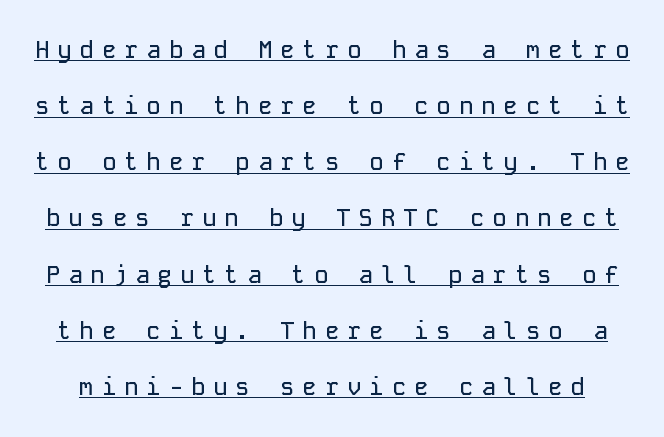
Q: Is the text italic (slanted)? A: No, it is upright.
Q: Is the text underlined? A: Yes.
Q: Is the spacing between letters normal or unusually wide? A: Unusually wide.
Q: Is the spacing between lines tight, normal or loose? A: Loose.
